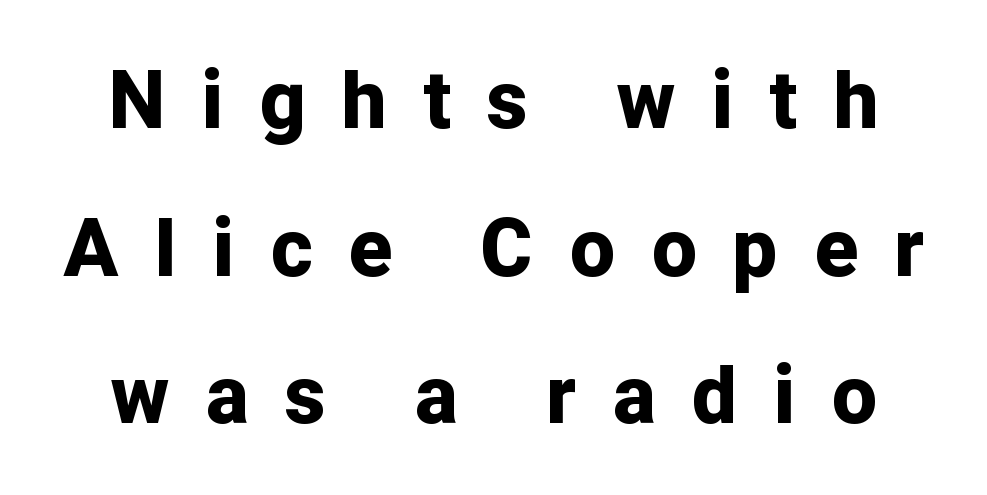
{"serif": "no", "italic": "no", "bold": "yes", "weight": "bold", "width": "normal", "stroke_contrast": "low", "x_height": "medium", "monospaced": "no", "underline": "no", "line_spacing_ratio": 1.87, "letter_spacing": "wide", "letter_spacing_em": 0.47, "glyph_px": 79}
